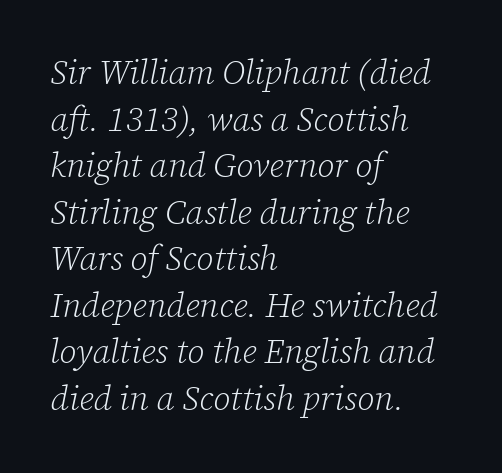
The image shows 34 px light serif type, italic (leaning right); set left-aligned, normal line spacing (1.37x), normal letter spacing, not underlined; low stroke contrast and a medium x-height.
